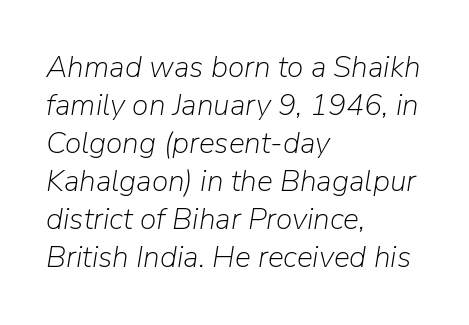
The image shows 30 px light type, italic (leaning right); set left-aligned, normal line spacing (1.27x), normal letter spacing, not underlined; low stroke contrast and a medium x-height.
